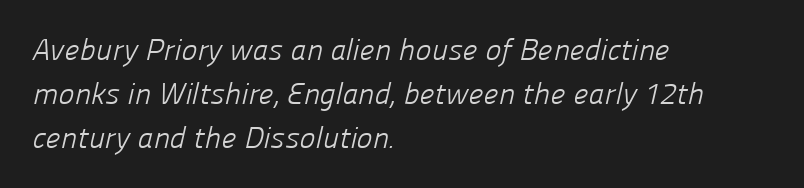
Q: Is the text bold? A: No.
Q: Is the typeface a serif or a sans-serif typeface? A: Sans-serif.
Q: Is the text underlined? A: No.
Q: How is the paragraph aligned? A: Left-aligned.
Q: Is the spacing between letters normal or unusually wide? A: Normal.
Q: Is the spacing between lines tight, normal or loose? A: Normal.
Q: Width (condensed, normal, or wide)? A: Normal.
Q: Stroke contrast? A: Low.
Q: x-height? A: Medium.
Q: Monospaced? A: No.
